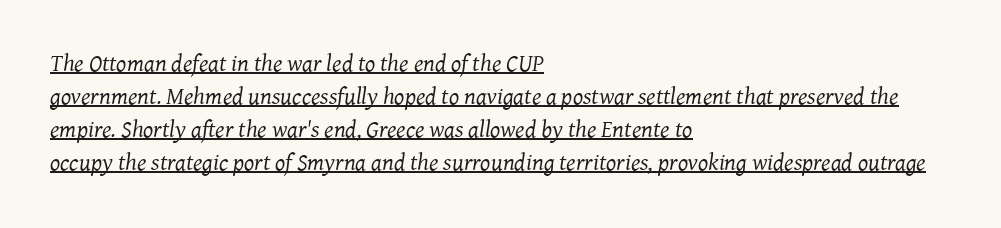
Q: Is the text bold? A: No.
Q: Is the text italic (slanted)? A: Yes, it leans right by about 7 degrees.
Q: Is the text underlined? A: Yes.
Q: How is the paragraph aligned? A: Left-aligned.
Q: Is the spacing between letters normal or unusually wide? A: Normal.
Q: Is the spacing between lines tight, normal or loose? A: Normal.
